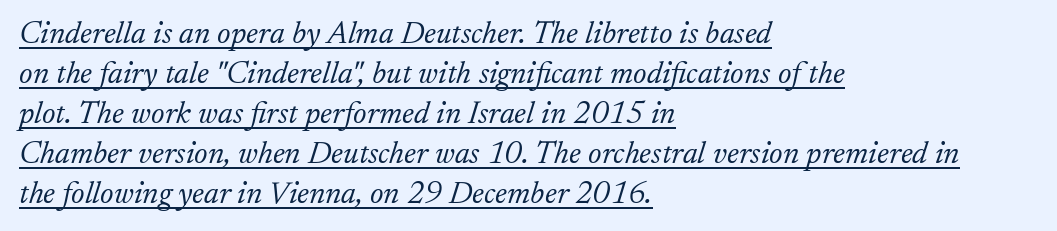
Q: Is the text bold? A: No.
Q: Is the text italic (slanted)? A: Yes, it leans right by about 17 degrees.
Q: Is the typeface a serif or a sans-serif typeface? A: Serif.
Q: Is the text underlined? A: Yes.
Q: How is the paragraph aligned? A: Left-aligned.
Q: Is the spacing between letters normal or unusually wide? A: Normal.
Q: Is the spacing between lines tight, normal or loose? A: Normal.
Q: Width (condensed, normal, or wide)? A: Normal.
Q: Stroke contrast? A: Low.
Q: x-height? A: Small.
Q: Monospaced? A: No.
